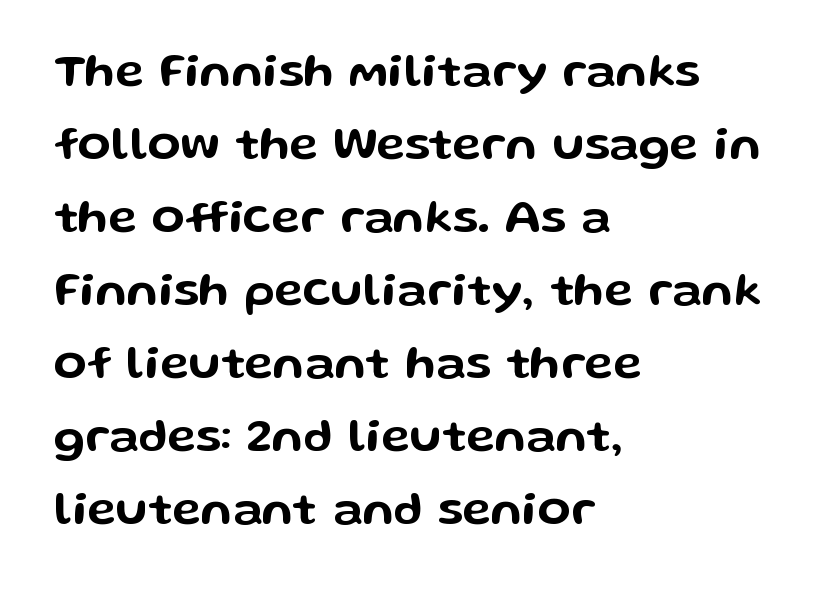
{"serif": "no", "italic": "no", "width": "wide", "stroke_contrast": "low", "x_height": "medium", "monospaced": "no", "underline": "no", "align": "left", "line_spacing": "normal", "line_spacing_ratio": 1.52, "letter_spacing": "normal", "letter_spacing_em": 0.0, "glyph_px": 48}
